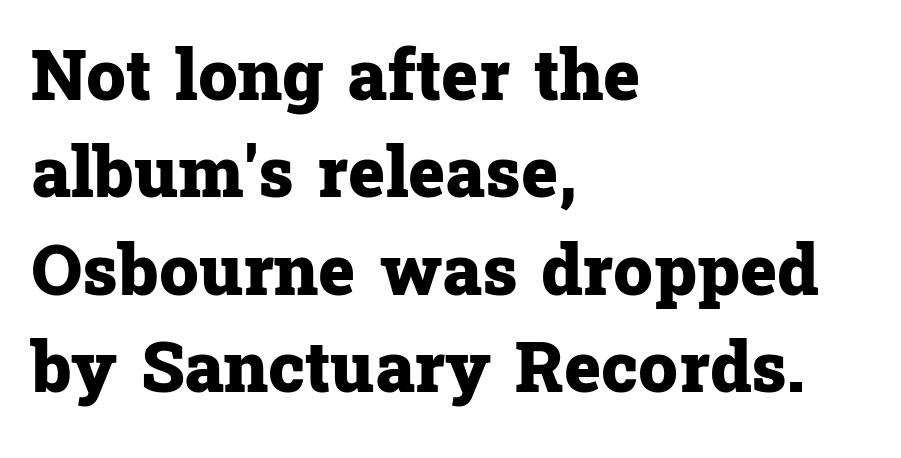
The sample has been set heavy, in full bold. Nope, not italic — everything's standing straight. A typesetter would call this leading conventional body-copy spacing. The face used here is proportionally spaced, like ordinary book or web type.
